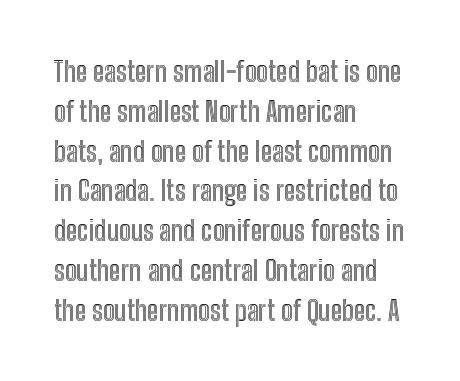
The image shows 28 px condensed type, upright; set left-aligned, normal line spacing (1.42x), normal letter spacing, not underlined; a medium x-height.
